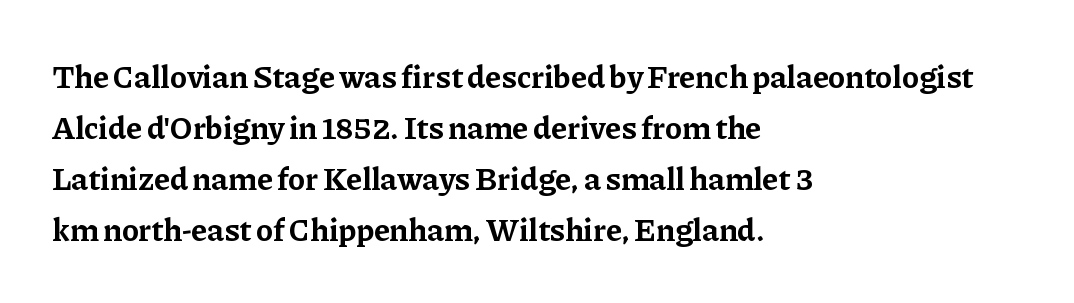
The image shows 32 px bold serif type, upright; set left-aligned, normal line spacing (1.59x), normal letter spacing, not underlined; low stroke contrast and a medium x-height.
